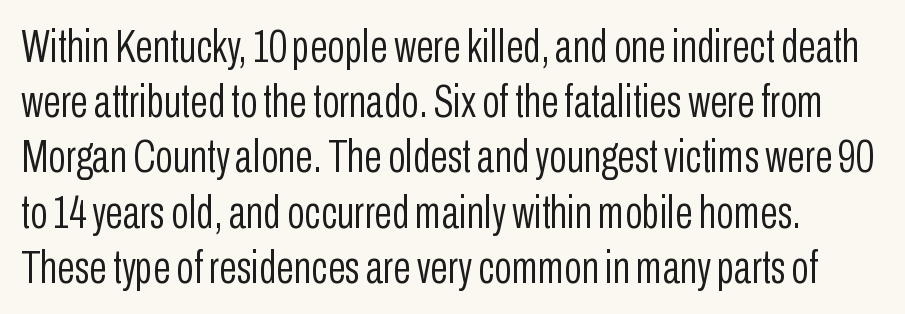
Q: Is the text bold? A: No.
Q: Is the text italic (slanted)? A: No, it is upright.
Q: Is the typeface a serif or a sans-serif typeface? A: Sans-serif.
Q: Is the text underlined? A: No.
Q: Is the spacing between letters normal or unusually wide? A: Normal.
Q: Width (condensed, normal, or wide)? A: Condensed.
Q: Stroke contrast? A: Low.
Q: x-height? A: Medium.
Q: Monospaced? A: No.
